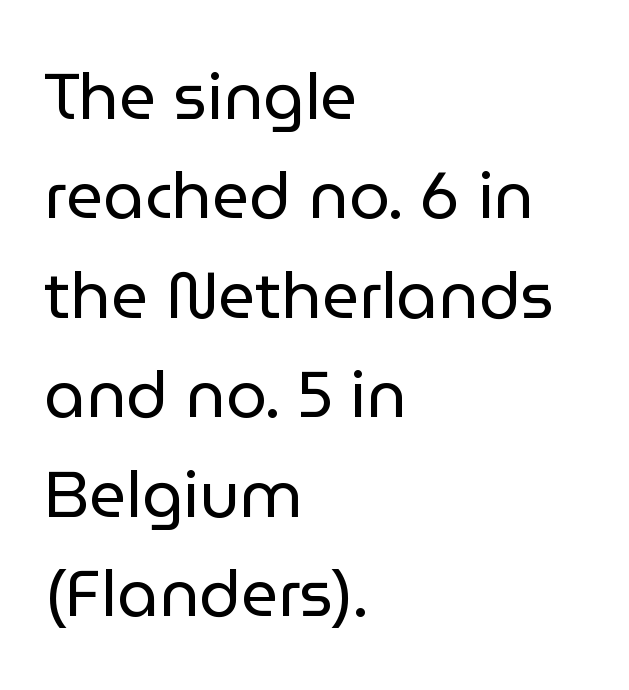
The cut favours lightness, reaching ordinary text weight at its darkest. These lines are set flush left with a ragged right edge. The typeface chosen for these lines omits serifs. The type is set solid horizontally, with unmodified tracking.
